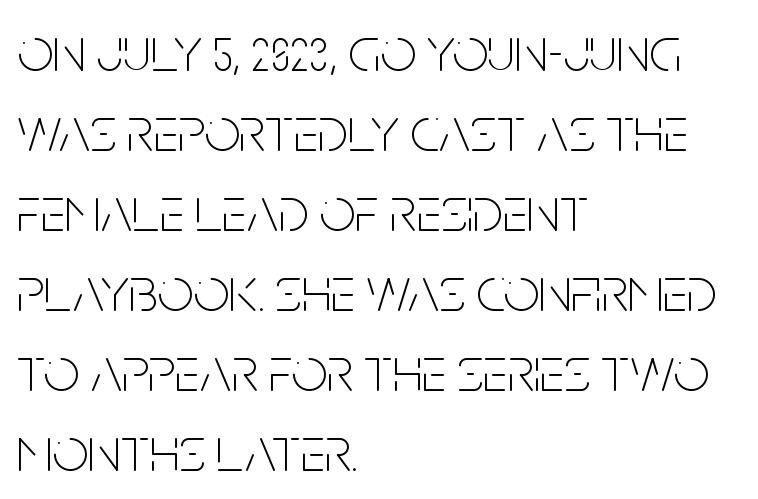
Q: Is the text bold? A: No.
Q: Is the text italic (slanted)? A: No, it is upright.
Q: Is the typeface a serif or a sans-serif typeface? A: Sans-serif.
Q: Is the text underlined? A: No.
Q: How is the paragraph aligned? A: Left-aligned.
Q: Is the spacing between letters normal or unusually wide? A: Normal.
Q: Is the spacing between lines tight, normal or loose? A: Normal.
Q: Width (condensed, normal, or wide)? A: Condensed.
Q: Stroke contrast? A: Low.
Q: x-height? A: Large.
Q: Monospaced? A: No.
